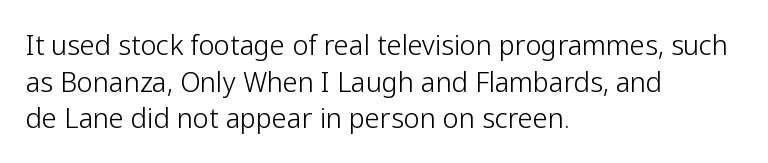
{"italic": "no", "bold": "no", "underline": "no", "align": "left", "line_spacing": "normal", "line_spacing_ratio": 1.36, "letter_spacing": "normal", "letter_spacing_em": 0.0, "glyph_px": 27}
